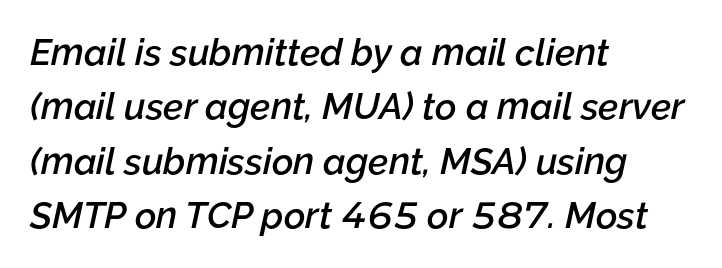
The letterforms sit shoulder to shoulder at normal distance. Set as a demibold, roughly 600 on the weight scale. Caption: multi-line text, flush left, ragged right. Slanted lettering throughout. A typesetter would call this leading conventional body-copy spacing.
